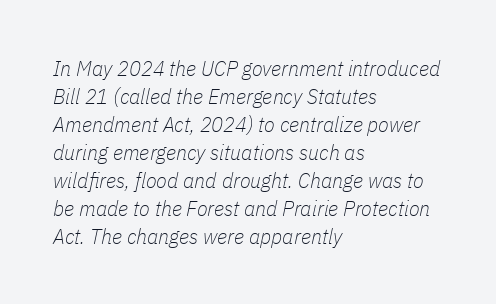
The image shows 22 px text type, italic (leaning right); set left-aligned, normal line spacing (1.27x), normal letter spacing, not underlined.
